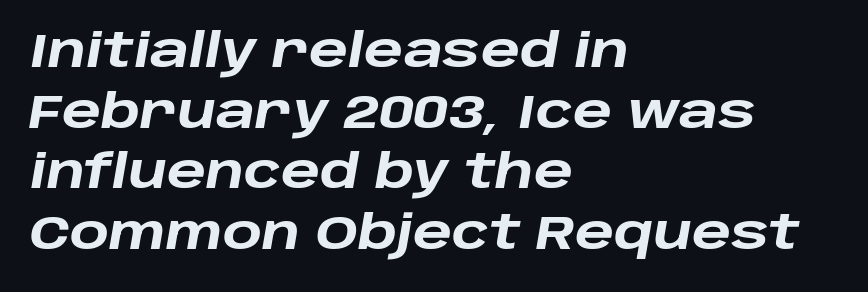
The image shows 46 px heavy, wide type, italic (leaning right); set left-aligned, normal line spacing (1.32x), normal letter spacing, not underlined; low stroke contrast and a large x-height.
